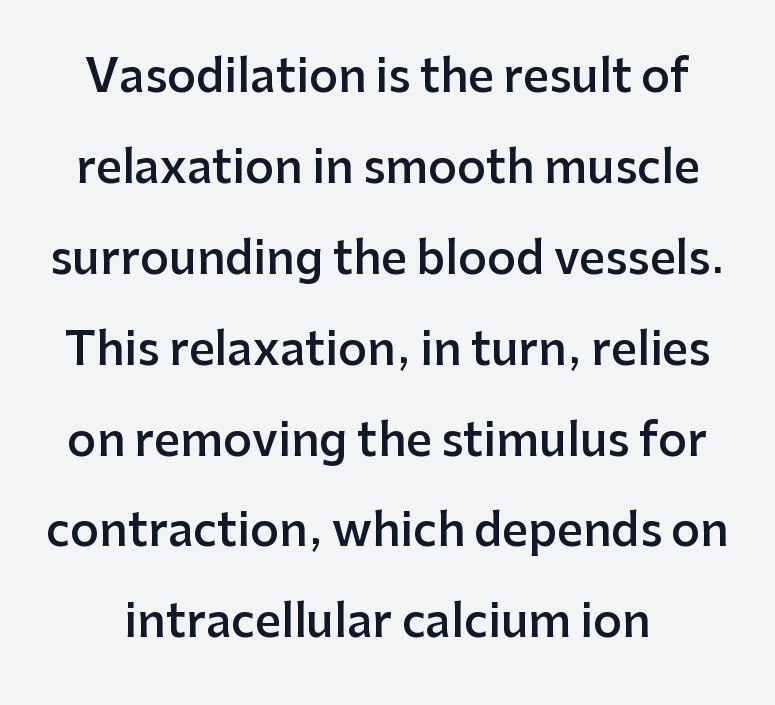
Q: Is the text bold? A: Semi-bold.
Q: Is the text italic (slanted)? A: No, it is upright.
Q: Is the typeface a serif or a sans-serif typeface? A: Sans-serif.
Q: Is the text underlined? A: No.
Q: Is the spacing between letters normal or unusually wide? A: Normal.
Q: Is the spacing between lines tight, normal or loose? A: Loose.
Q: Width (condensed, normal, or wide)? A: Normal.
Q: Stroke contrast? A: Low.
Q: x-height? A: Medium.
Q: Monospaced? A: No.
